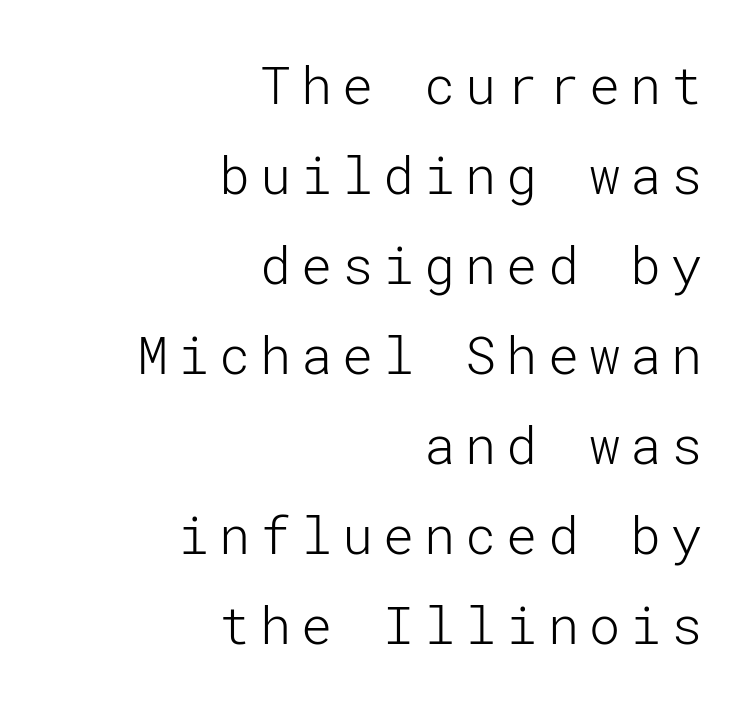
{"serif": "no", "italic": "no", "bold": "no", "weight": "light", "width": "normal", "stroke_contrast": "low", "x_height": "medium", "underline": "no", "align": "right", "line_spacing_ratio": 1.73, "glyph_px": 52}
